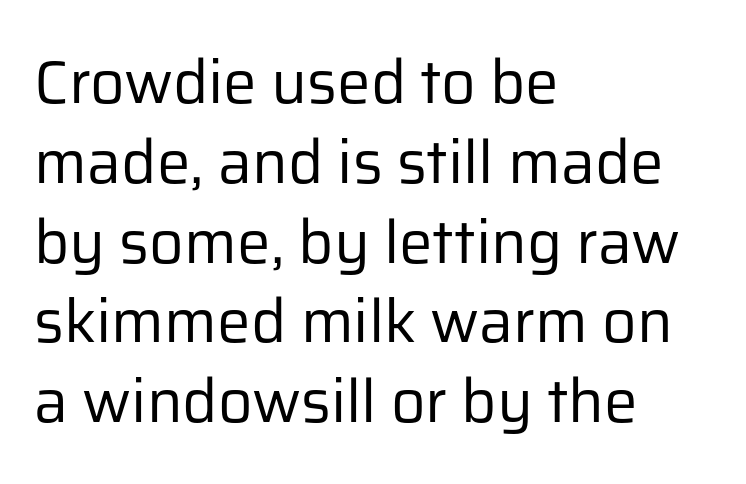
{"serif": "no", "italic": "no", "bold": "no", "weight": "regular", "width": "normal", "stroke_contrast": "low", "x_height": "medium", "monospaced": "no", "underline": "no", "align": "left", "line_spacing": "normal", "line_spacing_ratio": 1.33, "letter_spacing": "normal", "letter_spacing_em": 0.0, "glyph_px": 60}
